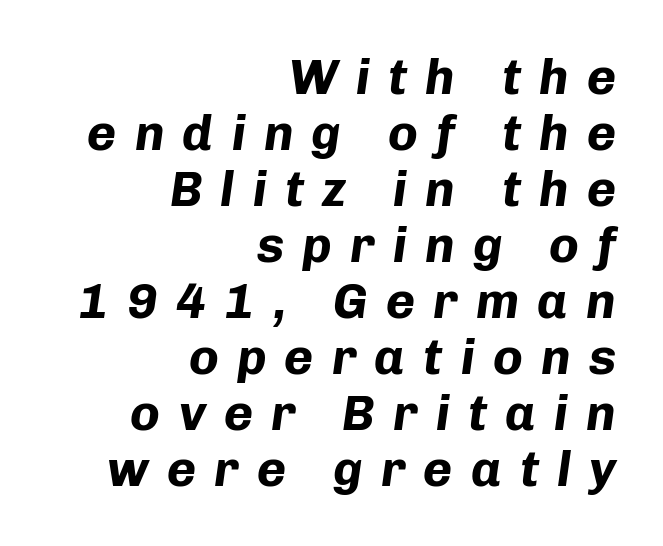
{"italic": "yes", "lean": "right", "slant_degrees": 8, "bold": "yes", "weight": "bold", "width": "normal", "stroke_contrast": "low", "x_height": "medium", "monospaced": "no", "underline": "no", "align": "right", "line_spacing": "tight", "line_spacing_ratio": 1.12, "letter_spacing": "wide", "letter_spacing_em": 0.36, "glyph_px": 50}
